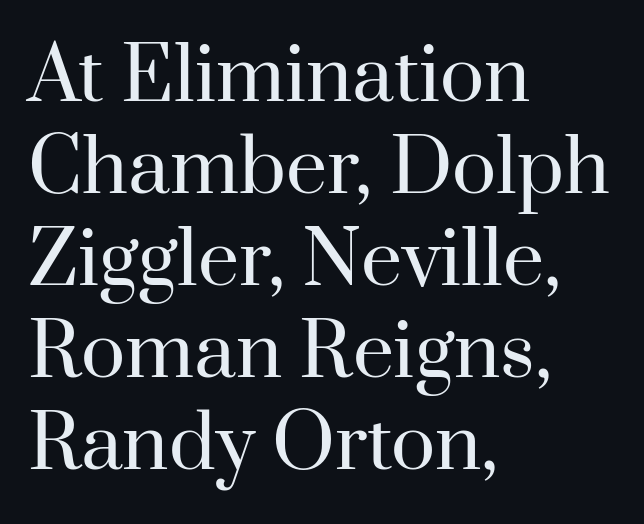
{"serif": "yes", "italic": "no", "bold": "no", "weight": "regular", "width": "normal", "stroke_contrast": "high", "x_height": "small", "monospaced": "no", "underline": "no", "align": "left", "line_spacing": "normal", "line_spacing_ratio": 1.26, "letter_spacing": "normal", "letter_spacing_em": 0.0, "glyph_px": 73}
